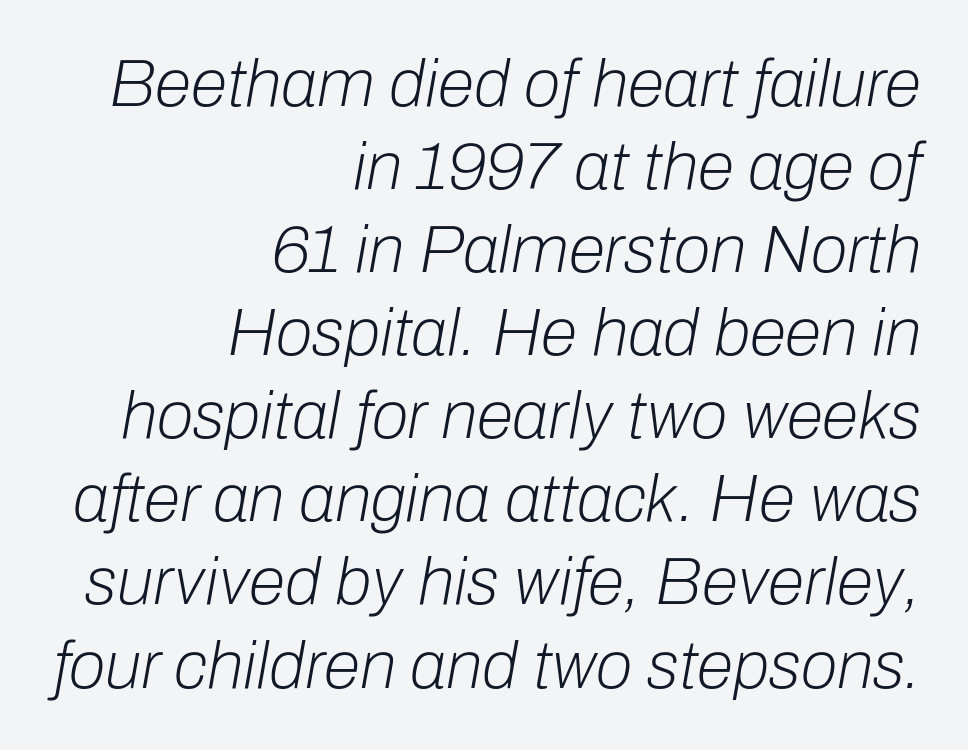
{"italic": "yes", "lean": "right", "slant_degrees": 10, "bold": "no", "weight": "light", "width": "normal", "stroke_contrast": "low", "x_height": "medium", "monospaced": "no", "underline": "no", "align": "right", "line_spacing_ratio": 1.24, "letter_spacing": "normal", "letter_spacing_em": 0.0, "glyph_px": 67}
